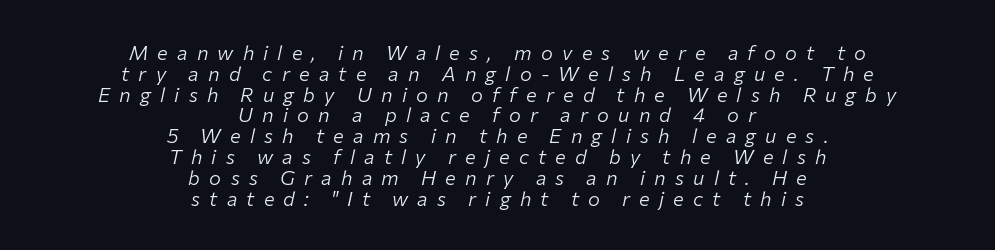
Q: Is the text bold? A: No.
Q: Is the text italic (slanted)? A: Yes, it leans right by about 12 degrees.
Q: Is the text underlined? A: No.
Q: How is the paragraph aligned? A: Centered.
Q: Is the spacing between letters normal or unusually wide? A: Unusually wide.
Q: Is the spacing between lines tight, normal or loose? A: Tight.
